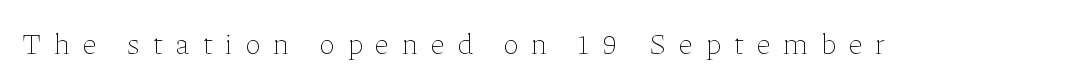
Q: Is the text bold? A: No.
Q: Is the text italic (slanted)? A: No, it is upright.
Q: Is the text underlined? A: No.
Q: Is the spacing between letters normal or unusually wide? A: Unusually wide.
Q: Width (condensed, normal, or wide)? A: Normal.
Q: Stroke contrast? A: Low.
Q: x-height? A: Medium.
Q: Monospaced? A: No.
